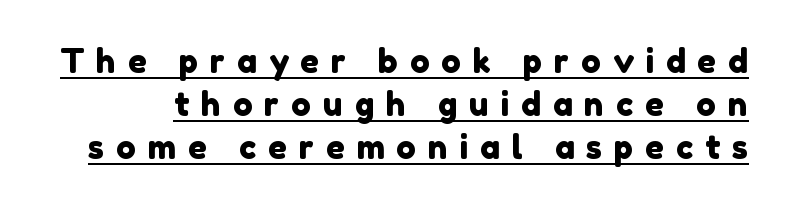
Q: Is the typeface a serif or a sans-serif typeface? A: Sans-serif.
Q: Is the text underlined? A: Yes.
Q: Is the spacing between letters normal or unusually wide? A: Unusually wide.
Q: Is the spacing between lines tight, normal or loose? A: Normal.
Q: Width (condensed, normal, or wide)? A: Normal.
Q: Stroke contrast? A: Low.
Q: x-height? A: Medium.
Q: Monospaced? A: No.
